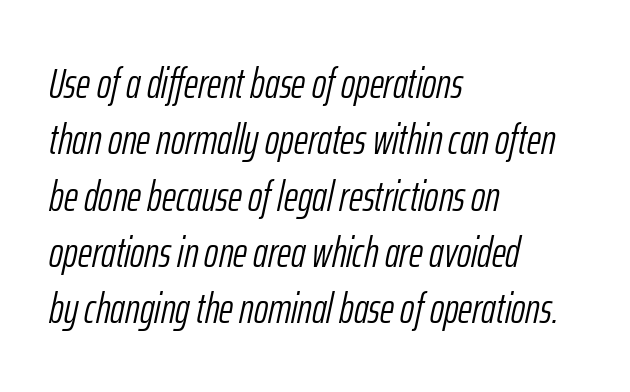
Q: Is the text bold? A: No.
Q: Is the text italic (slanted)? A: Yes, it leans right by about 12 degrees.
Q: Is the text underlined? A: No.
Q: How is the paragraph aligned? A: Left-aligned.
Q: Is the spacing between letters normal or unusually wide? A: Normal.
Q: Is the spacing between lines tight, normal or loose? A: Normal.
Q: Width (condensed, normal, or wide)? A: Condensed.
Q: Stroke contrast? A: Low.
Q: x-height? A: Medium.
Q: Monospaced? A: No.
